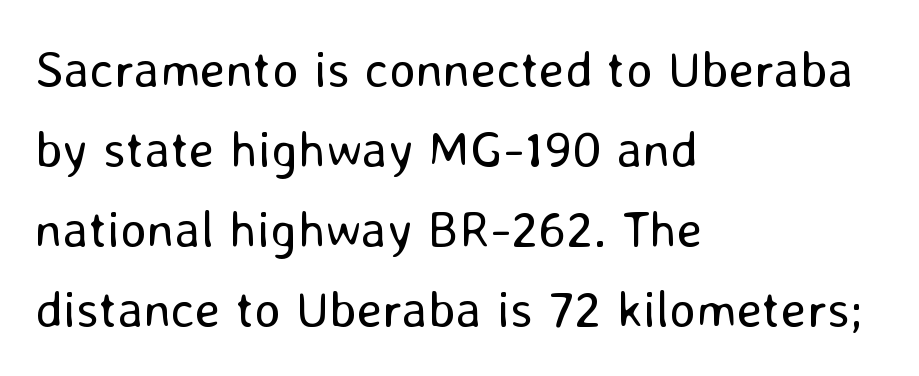
{"serif": "no", "italic": "no", "bold": "no", "weight": "regular", "width": "normal", "stroke_contrast": "low", "x_height": "medium", "monospaced": "no", "underline": "no", "align": "left", "line_spacing": "normal", "line_spacing_ratio": 1.54, "letter_spacing": "normal", "letter_spacing_em": 0.0, "glyph_px": 52}
